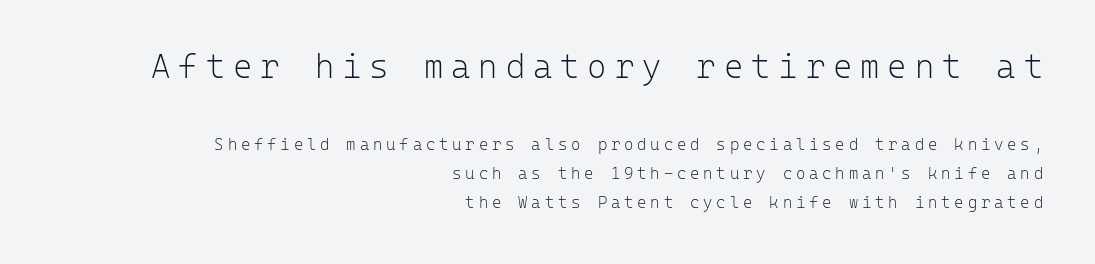
Q: Is the text bold? A: No.
Q: Is the text italic (slanted)? A: No, it is upright.
Q: Is the typeface a serif or a sans-serif typeface? A: Sans-serif.
Q: Is the text underlined? A: No.
Q: How is the paragraph aligned? A: Right-aligned.
Q: Is the spacing between letters normal or unusually wide? A: Unusually wide.
Q: Which block of text is set in a larger size, the first (top) or the second (bottom)? A: The first (top) one.
Q: Width (condensed, normal, or wide)? A: Normal.
Q: Stroke contrast? A: Low.
Q: x-height? A: Medium.
Q: Monospaced? A: Yes.
